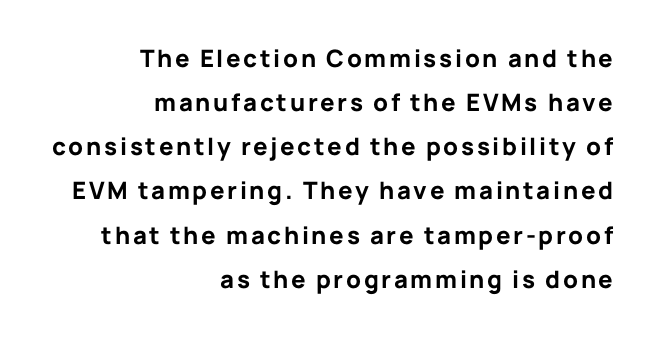
Q: Is the text bold? A: Yes.
Q: Is the text italic (slanted)? A: No, it is upright.
Q: Is the text underlined? A: No.
Q: How is the paragraph aligned? A: Right-aligned.
